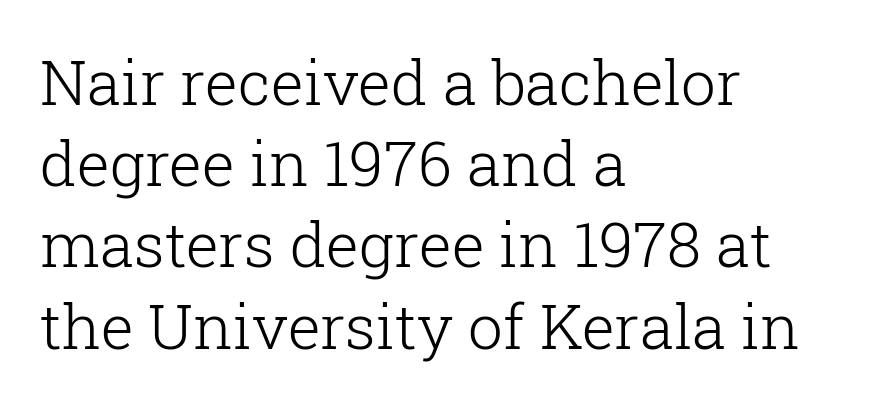
The image shows 62 px light serif type, upright; set left-aligned, normal line spacing (1.31x), normal letter spacing, not underlined; low stroke contrast and a medium x-height.
